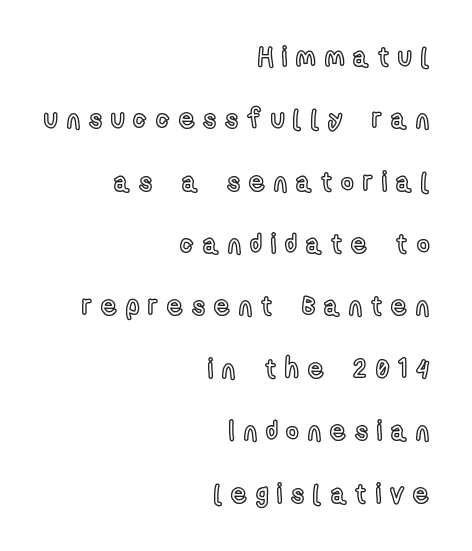
Q: Is the text italic (slanted)? A: No, it is upright.
Q: Is the text underlined? A: No.
Q: How is the paragraph aligned? A: Right-aligned.
Q: Is the spacing between letters normal or unusually wide? A: Unusually wide.
Q: Is the spacing between lines tight, normal or loose? A: Loose.
